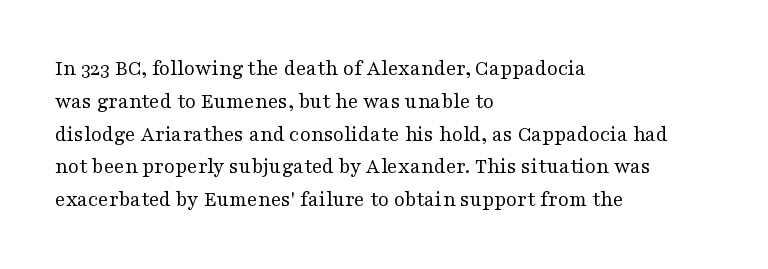
The image shows 22 px text type, upright; set left-aligned, normal line spacing (1.49x), normal letter spacing, not underlined.
